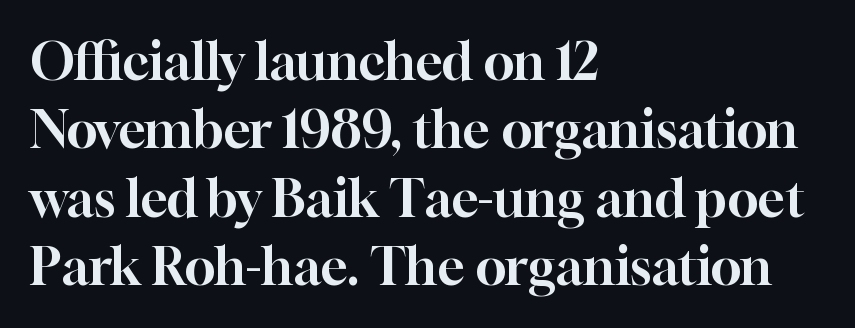
{"serif": "yes", "italic": "no", "width": "normal", "stroke_contrast": "high", "x_height": "medium", "monospaced": "no", "underline": "no", "align": "left", "line_spacing": "normal", "line_spacing_ratio": 1.34, "letter_spacing": "normal", "letter_spacing_em": 0.0, "glyph_px": 51}
